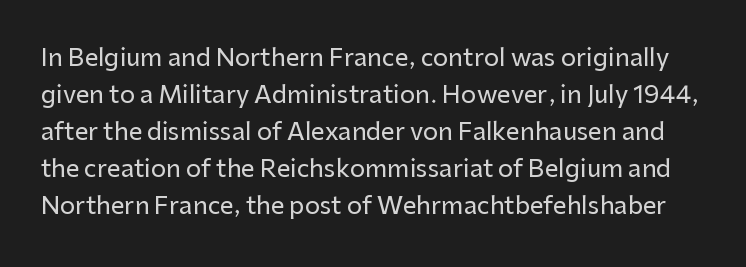
{"italic": "no", "underline": "no", "line_spacing": "normal", "line_spacing_ratio": 1.54, "letter_spacing": "normal", "letter_spacing_em": 0.0, "glyph_px": 24}
